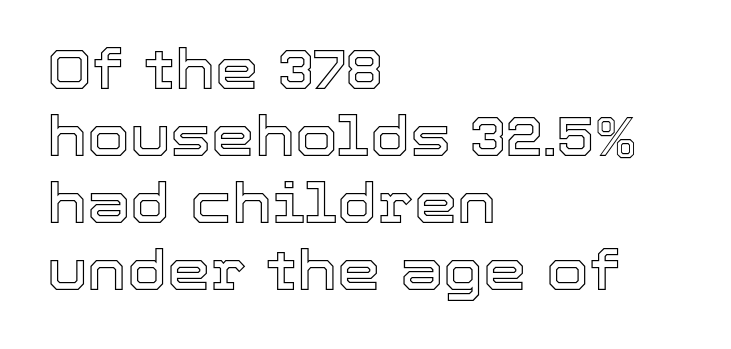
The passage shown is typed in a proportional face where columns would drift. The passage shown is not underscored anywhere. Tracking here is standard; glyphs follow each other at the usual distance. The lettering stays uniformly vertical, giving the passage a roman look. Horizontal alignment here is leftward, the default for most running prose.
